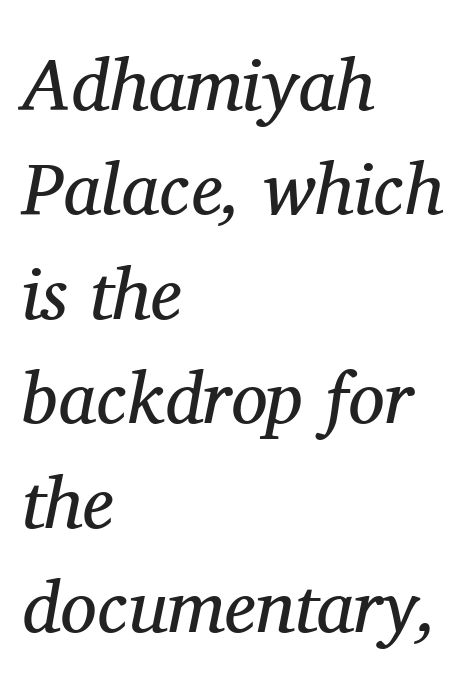
Q: Is the text bold? A: No.
Q: Is the text italic (slanted)? A: Yes, it leans right by about 11 degrees.
Q: Is the typeface a serif or a sans-serif typeface? A: Serif.
Q: Is the text underlined? A: No.
Q: How is the paragraph aligned? A: Left-aligned.
Q: Is the spacing between letters normal or unusually wide? A: Normal.
Q: Is the spacing between lines tight, normal or loose? A: Normal.
Q: Width (condensed, normal, or wide)? A: Normal.
Q: Stroke contrast? A: Medium.
Q: x-height? A: Medium.
Q: Monospaced? A: No.
